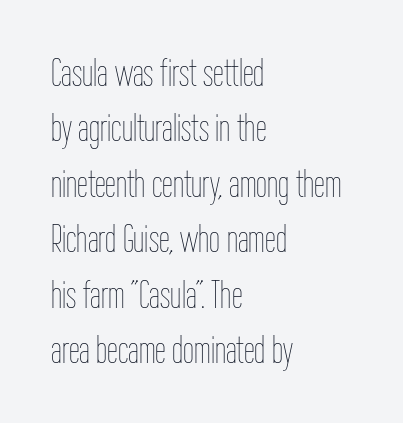
{"italic": "no", "bold": "no", "weight": "thin", "width": "condensed", "stroke_contrast": "low", "x_height": "medium", "monospaced": "no", "underline": "no", "align": "left", "line_spacing": "normal", "line_spacing_ratio": 1.42, "letter_spacing": "normal", "letter_spacing_em": 0.0, "glyph_px": 39}
